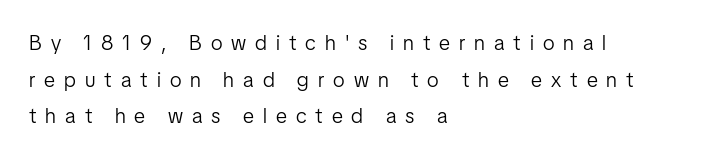
{"italic": "no", "bold": "no", "underline": "no", "align": "left", "line_spacing_ratio": 1.75, "letter_spacing": "wide", "letter_spacing_em": 0.43, "glyph_px": 21}
